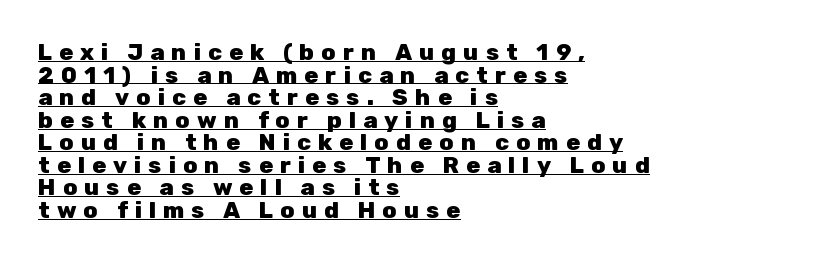
Q: Is the text bold? A: Yes.
Q: Is the text italic (slanted)? A: No, it is upright.
Q: Is the text underlined? A: Yes.
Q: How is the paragraph aligned? A: Left-aligned.
Q: Is the spacing between letters normal or unusually wide? A: Unusually wide.
Q: Is the spacing between lines tight, normal or loose? A: Tight.
